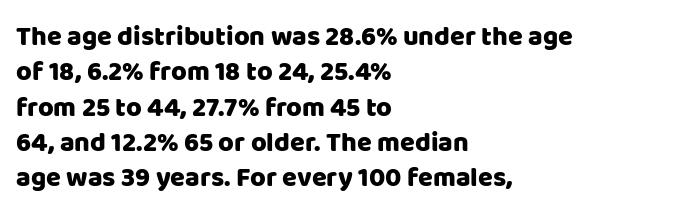
{"italic": "no", "underline": "no", "align": "left", "line_spacing": "normal", "line_spacing_ratio": 1.31, "letter_spacing": "normal", "letter_spacing_em": 0.0, "glyph_px": 27}
